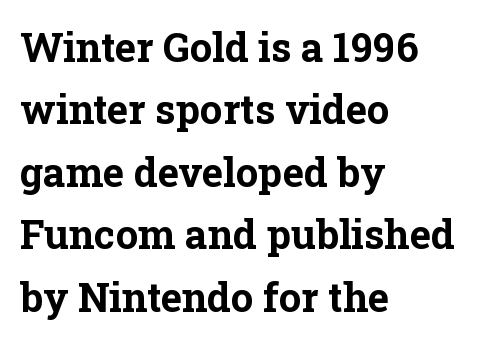
{"serif": "yes", "italic": "no", "bold": "yes", "weight": "bold", "width": "normal", "stroke_contrast": "low", "x_height": "medium", "monospaced": "no", "underline": "no", "align": "left", "line_spacing": "normal", "line_spacing_ratio": 1.56, "letter_spacing": "normal", "letter_spacing_em": 0.0, "glyph_px": 40}
